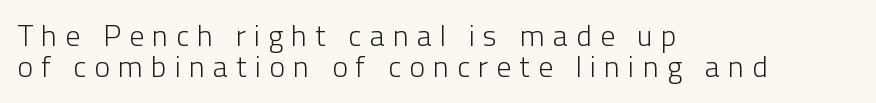
Q: Is the text bold? A: No.
Q: Is the text italic (slanted)? A: No, it is upright.
Q: Is the typeface a serif or a sans-serif typeface? A: Sans-serif.
Q: Is the text underlined? A: No.
Q: How is the paragraph aligned? A: Left-aligned.
Q: Is the spacing between letters normal or unusually wide? A: Unusually wide.
Q: Is the spacing between lines tight, normal or loose? A: Tight.
Q: Width (condensed, normal, or wide)? A: Normal.
Q: Stroke contrast? A: Low.
Q: x-height? A: Medium.
Q: Monospaced? A: No.
